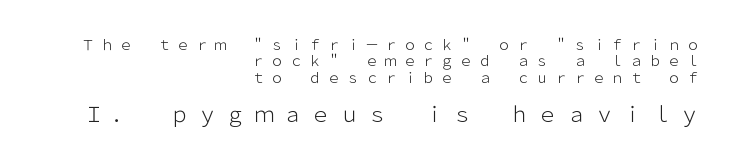
Q: Is the text bold? A: No.
Q: Is the text italic (slanted)? A: No, it is upright.
Q: Is the text underlined? A: No.
Q: How is the paragraph aligned? A: Right-aligned.
Q: Is the spacing between letters normal or unusually wide? A: Unusually wide.
Q: Which block of text is set in a larger size, the first (top) or the second (bottom)? A: The second (bottom) one.
